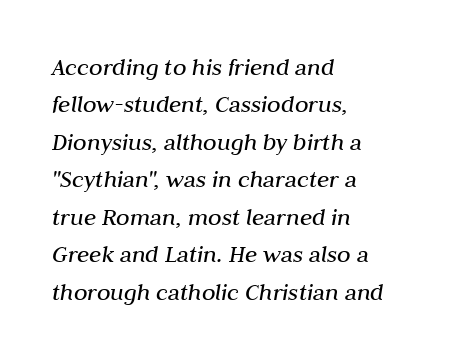
The image shows 25 px text type, italic (leaning right); set left-aligned, normal line spacing (1.5x), normal letter spacing, not underlined.
